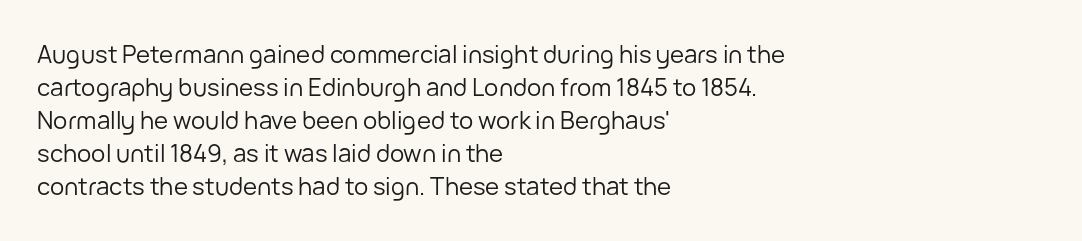
{"italic": "no", "bold": "no", "underline": "no", "align": "left", "line_spacing": "normal", "line_spacing_ratio": 1.38, "letter_spacing": "normal", "letter_spacing_em": 0.0, "glyph_px": 24}
